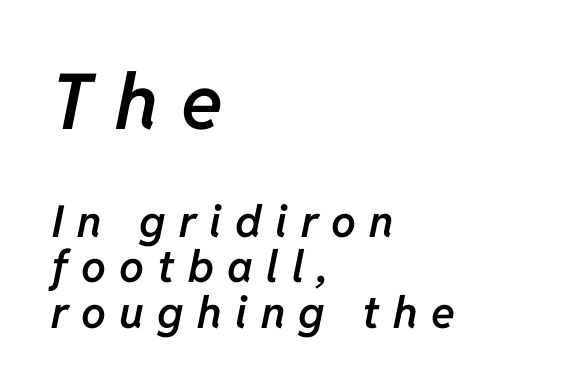
Q: Is the text bold? A: Semi-bold.
Q: Is the text italic (slanted)? A: Yes, it leans right by about 11 degrees.
Q: Is the text underlined? A: No.
Q: How is the paragraph aligned? A: Left-aligned.
Q: Is the spacing between letters normal or unusually wide? A: Unusually wide.
Q: Is the spacing between lines tight, normal or loose? A: Tight.
Q: Which block of text is set in a larger size, the first (top) or the second (bottom)? A: The first (top) one.
Q: Width (condensed, normal, or wide)? A: Normal.
Q: Stroke contrast? A: Low.
Q: x-height? A: Medium.
Q: Monospaced? A: No.
